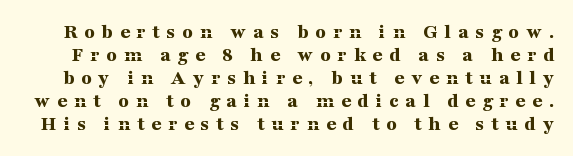
The passage shown stacks its lines with hardly any gap. A full-strength bold gives these letters their thick strokes. Type without underlining. Tracking value appears strongly positive — letters spread wide. The lettering stays uniformly vertical, giving the passage a roman look.
